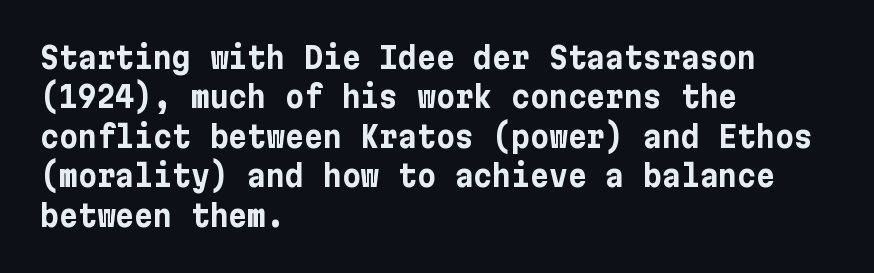
Q: Is the text bold? A: Yes.
Q: Is the text italic (slanted)? A: No, it is upright.
Q: Is the typeface a serif or a sans-serif typeface? A: Sans-serif.
Q: Is the text underlined? A: No.
Q: How is the paragraph aligned? A: Left-aligned.
Q: Is the spacing between letters normal or unusually wide? A: Normal.
Q: Is the spacing between lines tight, normal or loose? A: Normal.
Q: Width (condensed, normal, or wide)? A: Normal.
Q: Stroke contrast? A: Low.
Q: x-height? A: Medium.
